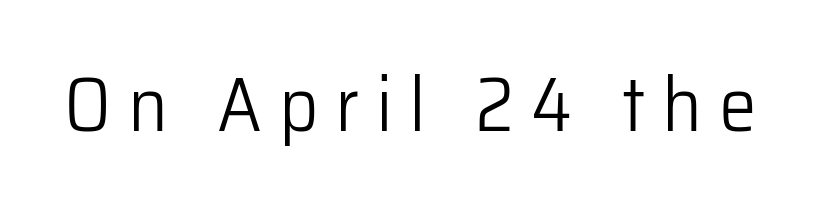
Q: Is the text bold? A: No.
Q: Is the text italic (slanted)? A: No, it is upright.
Q: Is the typeface a serif or a sans-serif typeface? A: Sans-serif.
Q: Is the text underlined? A: No.
Q: Is the spacing between letters normal or unusually wide? A: Unusually wide.
Q: Width (condensed, normal, or wide)? A: Normal.
Q: Stroke contrast? A: Low.
Q: x-height? A: Medium.
Q: Monospaced? A: No.
